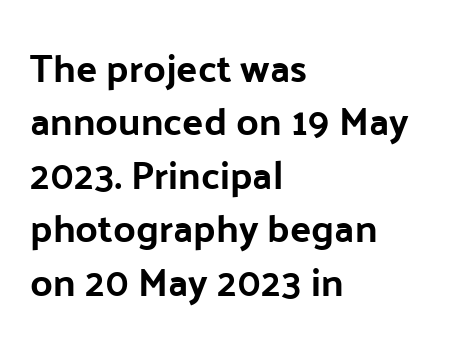
The compositor pushed each line to the left boundary. Nothing sits at the stroke ends, so this counts as sans-serif. Each new line begins a customary step beneath the previous one. These lines keep a tight, regular rhythm from letter to letter. This is the regular roman posture of the typeface. Letters rest on an invisible, unmarked baseline.
